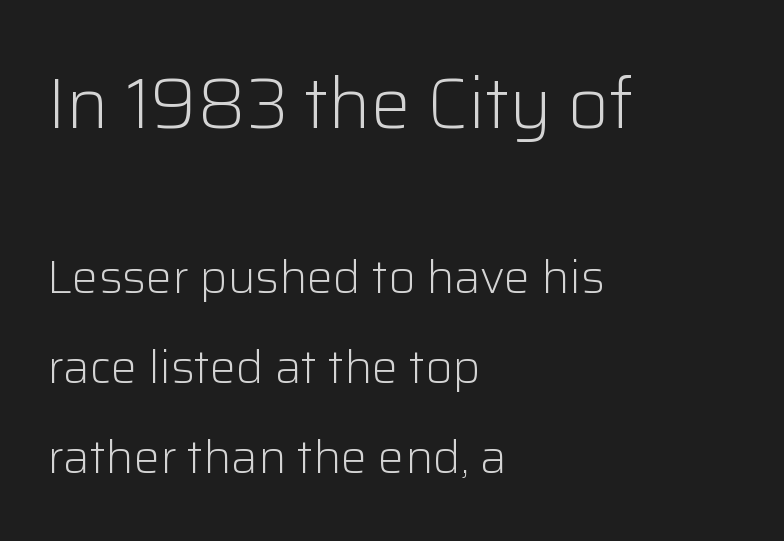
Varying glyph widths throughout — classic text-font behaviour. In terms of letterspacing, this is plain default setting. A light-to-regular cut is what we see here. Classification — sans serif. Teacher's note: observe the even left margin — that is flush-left alignment.
